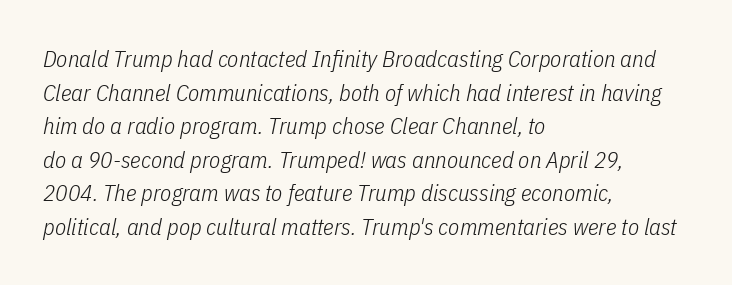
{"italic": "yes", "lean": "right", "slant_degrees": 11, "bold": "no", "underline": "no", "align": "left", "line_spacing": "normal", "line_spacing_ratio": 1.46, "letter_spacing": "normal", "letter_spacing_em": 0.0, "glyph_px": 23}
